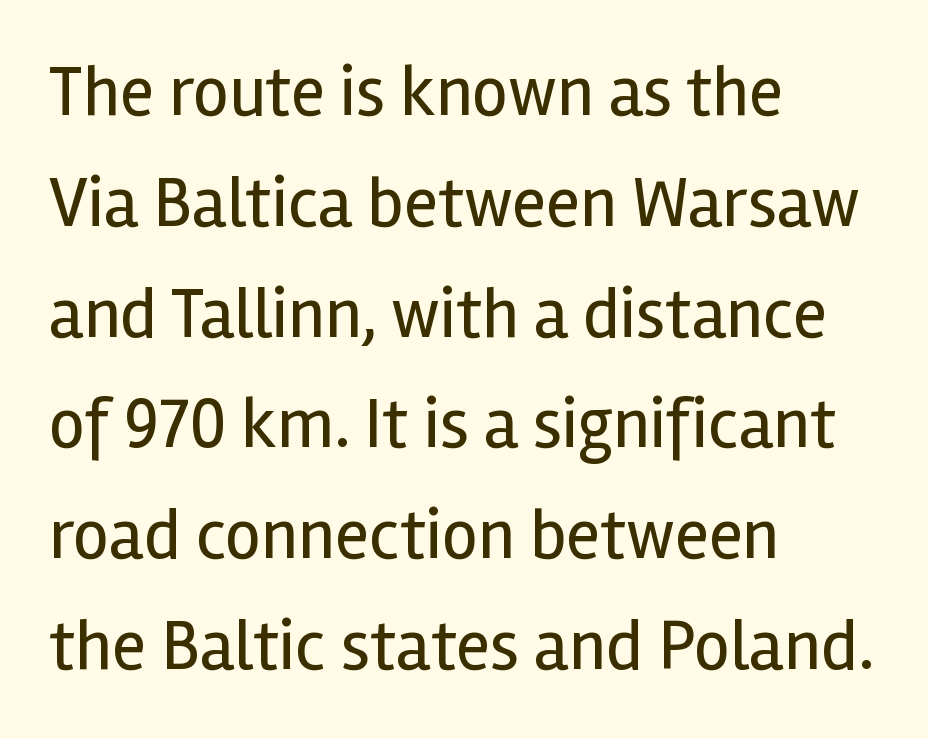
One glance says typical: line gaps are just what's usual. Rendered with straight, roman letterforms. This sample has the flowing, uneven cadence of proportional lettering. Stem width sits at or under what a default text font uses.
